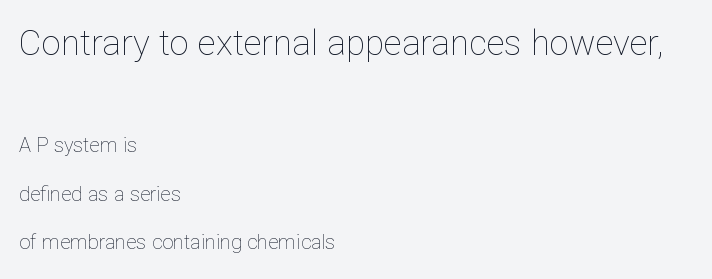
The image shows 35 px thin type, upright; set left-aligned, loose line spacing (2.41x), normal letter spacing, not underlined; the first (top) block is 1.75x larger; low stroke contrast and a medium x-height.
